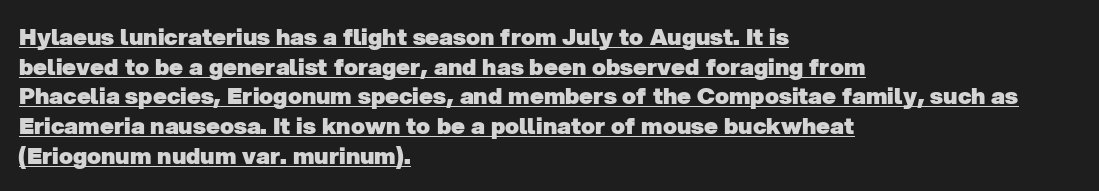
The compositor pushed each line to the left boundary. The string is rendered with underlining switched on. Each word holds together tightly as a unit, with standard inter-letter gaps. A dark, heavy texture on the line: the type is bold. Line spacing here is normal.
